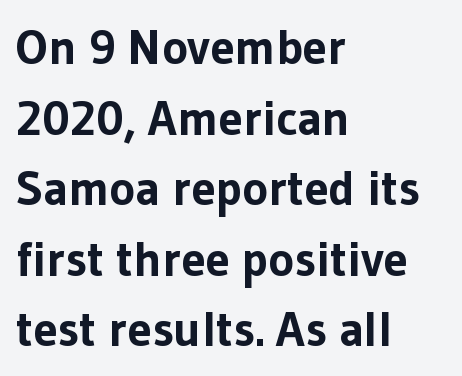
Set as a true bold cut, around the 700 mark. Serifs: no, the terminals of the letterforms are clean. Just letters on the line, the space beneath them empty. Quick note: interline space is typical. A student would call this left alignment; a typographer would say flush left, rag right. This sample uses plain, unmodified letter spacing.
